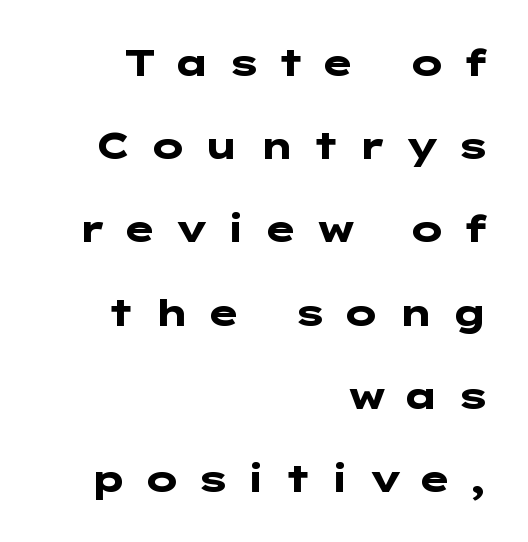
The image shows 37 px heavy, wide sans-serif type, upright; set right-aligned, loose line spacing (2.25x), unusually wide letter spacing (+0.44 em), not underlined; low stroke contrast and a medium x-height.
